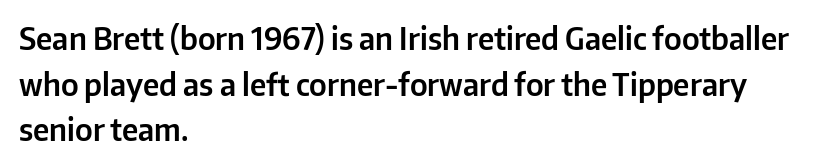
{"serif": "no", "italic": "no", "width": "normal", "stroke_contrast": "low", "x_height": "medium", "monospaced": "no", "underline": "no", "align": "left", "line_spacing": "normal", "line_spacing_ratio": 1.52, "letter_spacing": "normal", "letter_spacing_em": 0.0, "glyph_px": 30}
